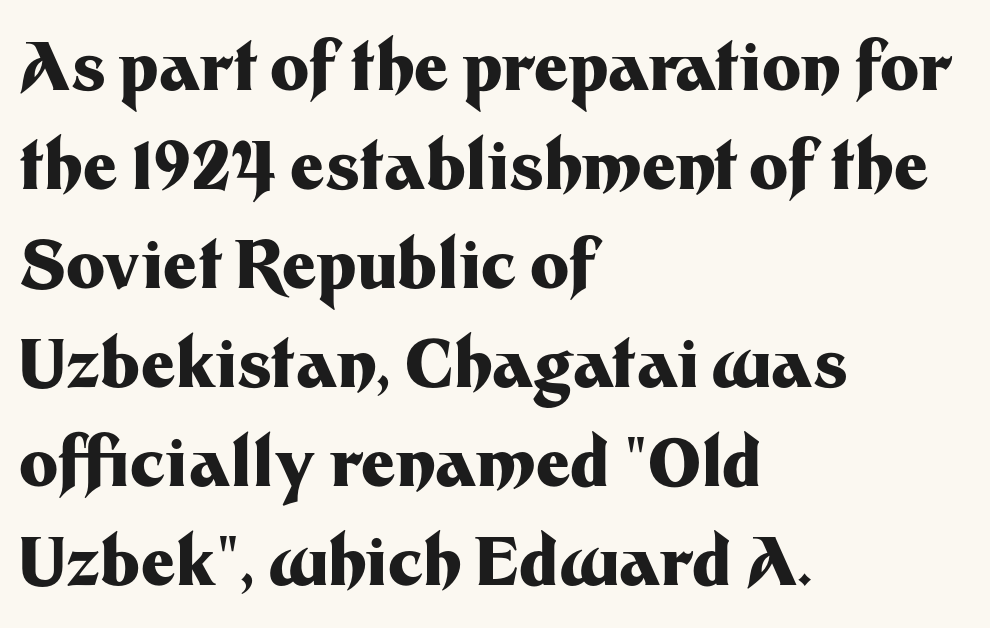
Q: Is the text bold? A: Yes.
Q: Is the text italic (slanted)? A: No, it is upright.
Q: Is the typeface a serif or a sans-serif typeface? A: Sans-serif.
Q: Is the text underlined? A: No.
Q: How is the paragraph aligned? A: Left-aligned.
Q: Is the spacing between letters normal or unusually wide? A: Normal.
Q: Is the spacing between lines tight, normal or loose? A: Normal.
Q: Width (condensed, normal, or wide)? A: Normal.
Q: Stroke contrast? A: Medium.
Q: x-height? A: Medium.
Q: Monospaced? A: No.
